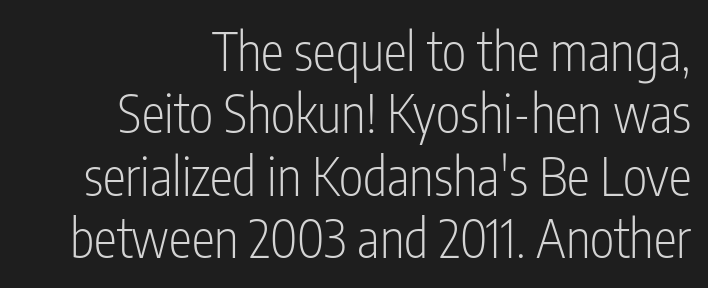
{"serif": "no", "italic": "no", "bold": "no", "weight": "light", "width": "condensed", "stroke_contrast": "low", "x_height": "medium", "monospaced": "no", "underline": "no", "align": "right", "line_spacing_ratio": 1.2, "letter_spacing": "normal", "letter_spacing_em": 0.0, "glyph_px": 52}
